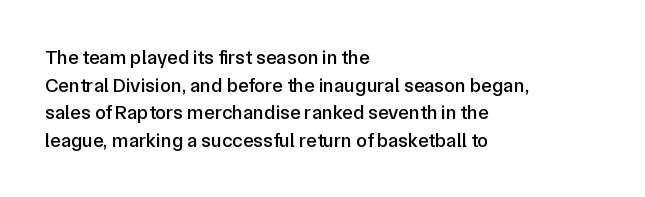
Q: Is the text italic (slanted)? A: No, it is upright.
Q: Is the text underlined? A: No.
Q: How is the paragraph aligned? A: Left-aligned.
Q: Is the spacing between letters normal or unusually wide? A: Normal.
Q: Is the spacing between lines tight, normal or loose? A: Normal.
